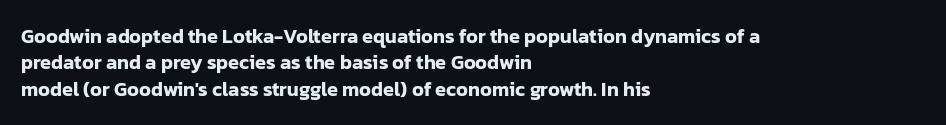
Q: Is the text italic (slanted)? A: No, it is upright.
Q: Is the text underlined? A: No.
Q: How is the paragraph aligned? A: Left-aligned.
Q: Is the spacing between letters normal or unusually wide? A: Normal.
Q: Is the spacing between lines tight, normal or loose? A: Normal.
